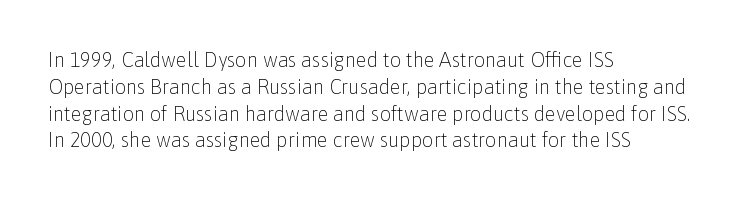
{"italic": "no", "bold": "no", "underline": "no", "align": "left", "line_spacing": "normal", "line_spacing_ratio": 1.34, "letter_spacing": "normal", "letter_spacing_em": 0.0, "glyph_px": 20}
